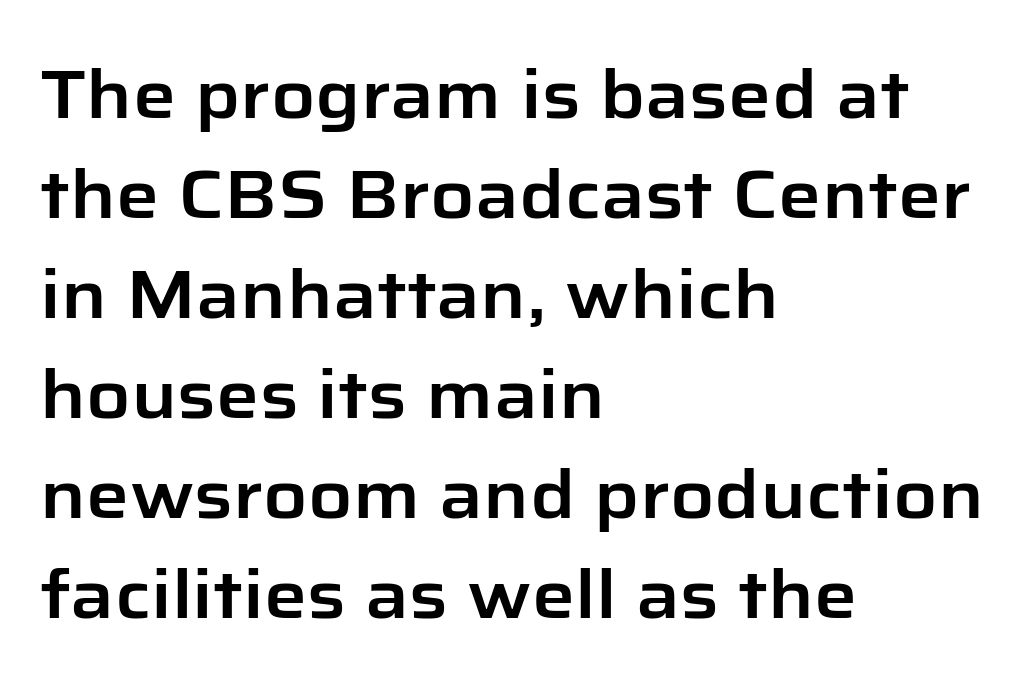
{"serif": "no", "italic": "no", "width": "normal", "stroke_contrast": "low", "x_height": "medium", "monospaced": "no", "underline": "no", "align": "left", "line_spacing": "normal", "line_spacing_ratio": 1.47, "letter_spacing": "normal", "letter_spacing_em": 0.0, "glyph_px": 68}
